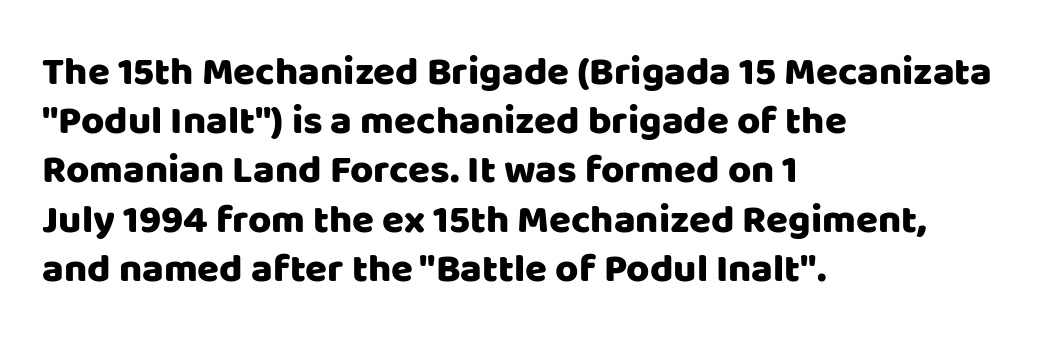
{"serif": "no", "italic": "no", "width": "normal", "stroke_contrast": "low", "x_height": "large", "monospaced": "no", "underline": "no", "align": "left", "line_spacing_ratio": 1.23, "letter_spacing": "normal", "letter_spacing_em": 0.0, "glyph_px": 40}
